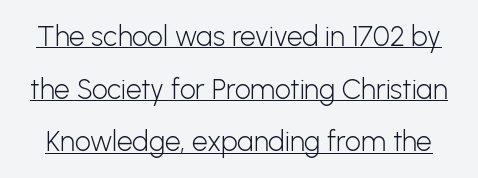
The image shows 28 px light sans-serif type, upright; set line spacing 1.88x, normal letter spacing, underlined; low stroke contrast and a medium x-height.
